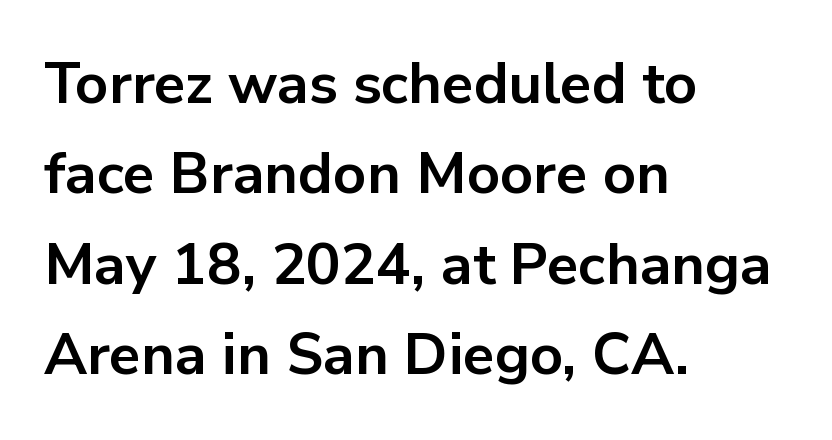
The image shows 58 px bold sans-serif type, upright; set left-aligned, normal line spacing (1.56x), normal letter spacing, not underlined; low stroke contrast and a medium x-height.
